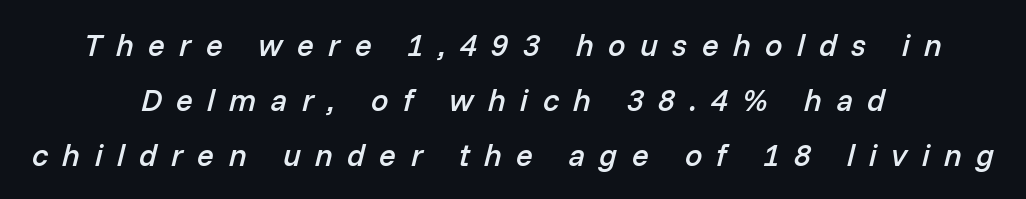
Bold? Not quite — semibold, heavier than regular but stopping short. Each letter keeps its own natural width here, so spacing adapts to shape. When letters slant like this, we call the style italic. Display-style spreading of the glyphs; the letterfit is very open. Decoration check: the copy has no underline.
